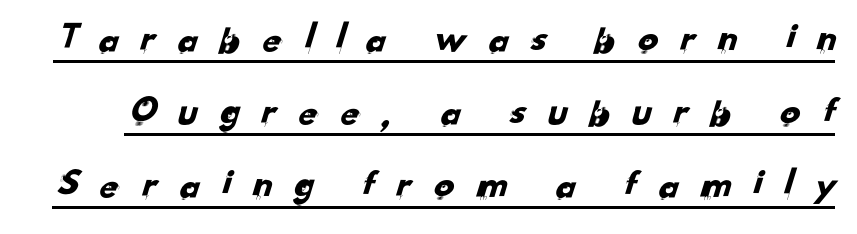
The image shows 40 px sans-serif type; set line spacing 1.83x, unusually wide letter spacing (+0.48 em), underlined; low stroke contrast and a small x-height.
